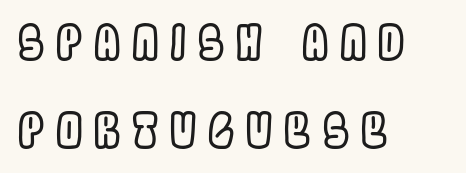
Each line starts at the same left margin while the right side varies. The rendering inserts visible extra space after every character. The space beneath each line is pristine and unruled. Here the designer chose a conventional face with non-uniform glyph widths. Is there any slant? The stems are plumb.
